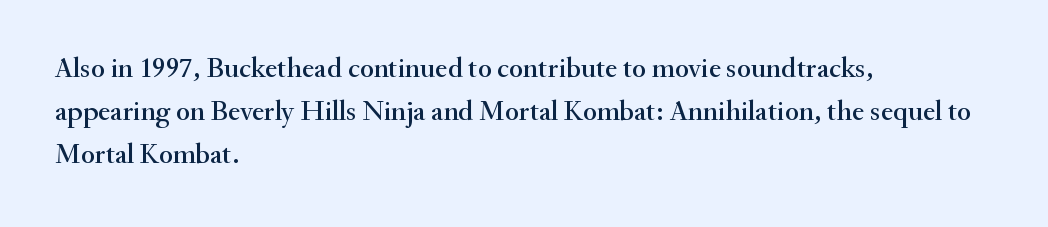
{"serif": "yes", "italic": "no", "width": "normal", "stroke_contrast": "medium", "x_height": "small", "monospaced": "no", "underline": "no", "align": "left", "line_spacing": "normal", "line_spacing_ratio": 1.49, "letter_spacing": "normal", "letter_spacing_em": 0.0, "glyph_px": 29}
